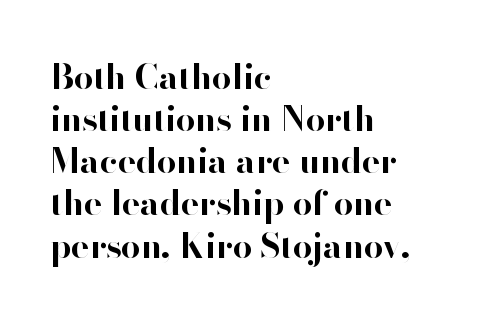
You could not count columns in this text — the font is proportionally spaced. Does extra space separate the letters? No, they use regular spacing. The compositor pushed each line to the left boundary. Caption: bold face, heavy strokes. The letters carry no serifs — their stems end cleanly without finishing strokes. Type without underlining.
